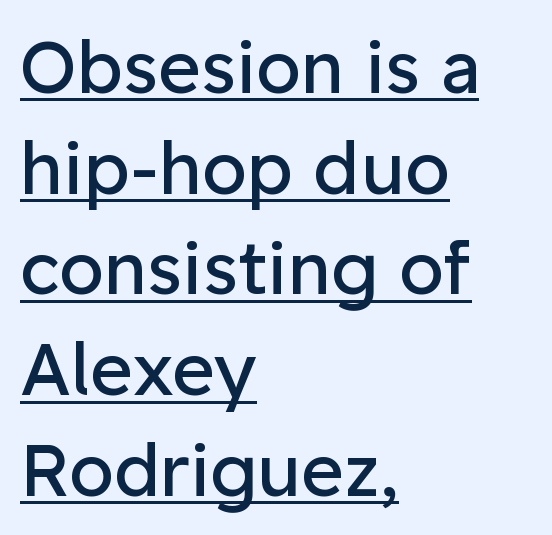
Beneath each row of characters lies a ruled line. No heavy texture on the line: the type isn't bold. Rows of type keep a routine distance in the vertical direction. The passage shown has conventional tracking throughout. The text was rendered using a sans face with plain stroke endings.
